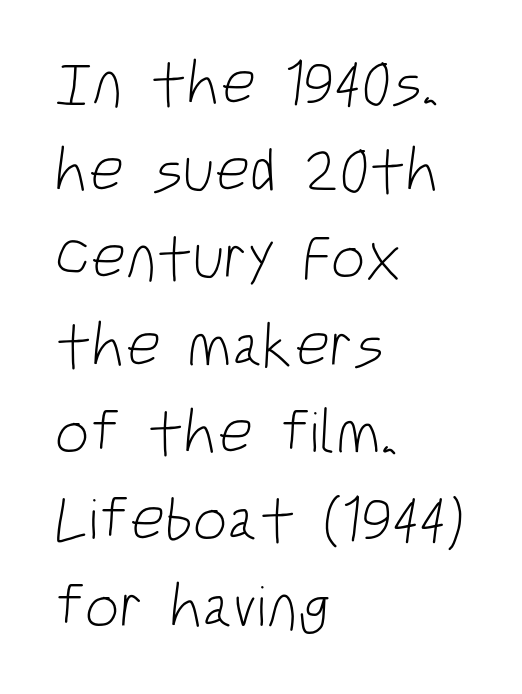
The passage shown is not underscored anywhere. Summary of weight: not heavy and not bold. The lines sit at an ordinary, default distance from one another. Varying glyph widths throughout — classic text-font behaviour. Nobody touched the tracking dial on this one. Does the type have serifs? No, each stem ends abruptly.
